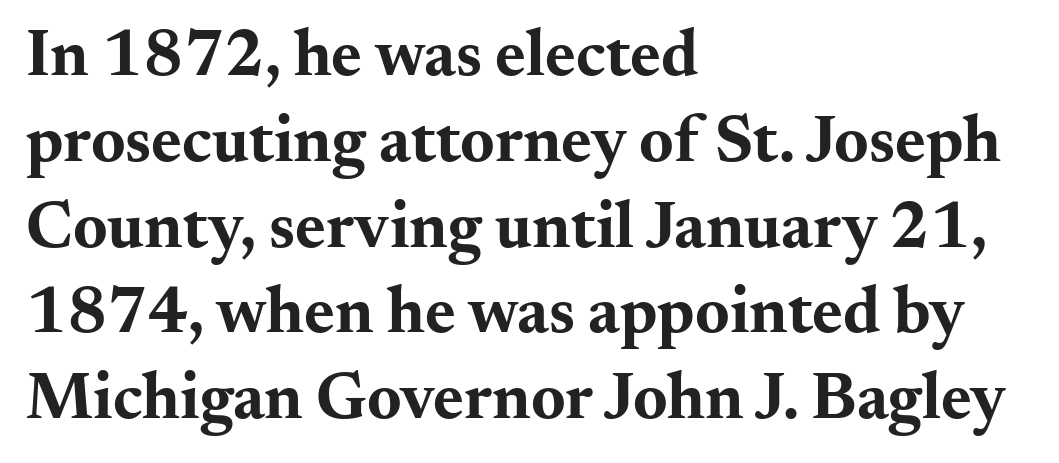
Q: Is the text bold? A: Yes.
Q: Is the text italic (slanted)? A: No, it is upright.
Q: Is the typeface a serif or a sans-serif typeface? A: Serif.
Q: Is the text underlined? A: No.
Q: How is the paragraph aligned? A: Left-aligned.
Q: Is the spacing between letters normal or unusually wide? A: Normal.
Q: Is the spacing between lines tight, normal or loose? A: Normal.
Q: Width (condensed, normal, or wide)? A: Wide.
Q: Stroke contrast? A: Medium.
Q: x-height? A: Small.
Q: Monospaced? A: No.
